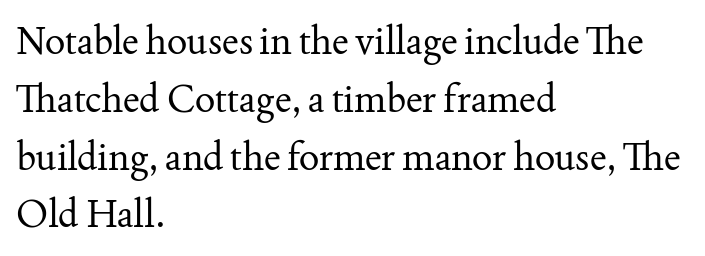
Q: Is the text bold? A: No.
Q: Is the text italic (slanted)? A: No, it is upright.
Q: Is the typeface a serif or a sans-serif typeface? A: Serif.
Q: Is the text underlined? A: No.
Q: How is the paragraph aligned? A: Left-aligned.
Q: Is the spacing between letters normal or unusually wide? A: Normal.
Q: Is the spacing between lines tight, normal or loose? A: Normal.
Q: Width (condensed, normal, or wide)? A: Normal.
Q: Stroke contrast? A: Medium.
Q: x-height? A: Small.
Q: Monospaced? A: No.
